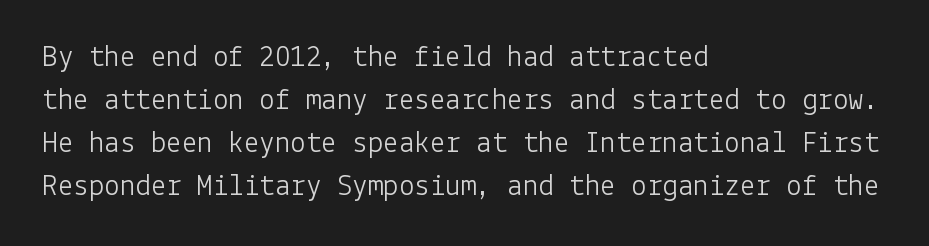
Q: Is the text bold? A: No.
Q: Is the text italic (slanted)? A: No, it is upright.
Q: Is the typeface a serif or a sans-serif typeface? A: Sans-serif.
Q: Is the text underlined? A: No.
Q: How is the paragraph aligned? A: Left-aligned.
Q: Is the spacing between letters normal or unusually wide? A: Normal.
Q: Is the spacing between lines tight, normal or loose? A: Normal.
Q: Width (condensed, normal, or wide)? A: Normal.
Q: Stroke contrast? A: Low.
Q: x-height? A: Medium.
